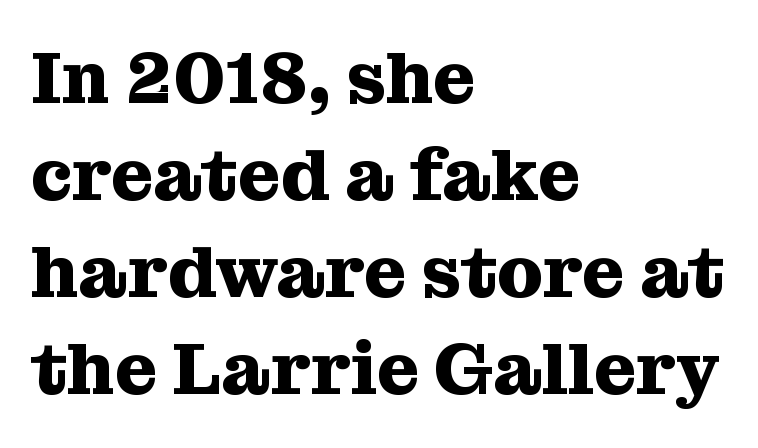
{"serif": "yes", "italic": "no", "bold": "yes", "weight": "heavy", "width": "normal", "stroke_contrast": "medium", "x_height": "medium", "monospaced": "no", "underline": "no", "align": "left", "line_spacing": "normal", "line_spacing_ratio": 1.33, "letter_spacing": "normal", "letter_spacing_em": 0.0, "glyph_px": 73}
